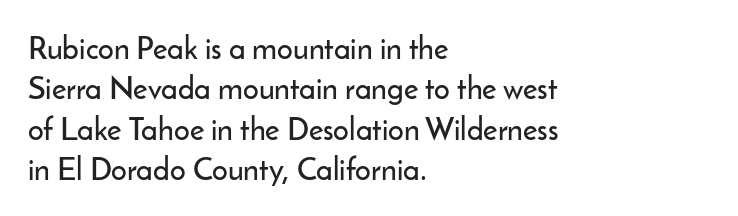
Q: Is the text italic (slanted)? A: No, it is upright.
Q: Is the typeface a serif or a sans-serif typeface? A: Sans-serif.
Q: Is the text underlined? A: No.
Q: How is the paragraph aligned? A: Left-aligned.
Q: Is the spacing between letters normal or unusually wide? A: Normal.
Q: Is the spacing between lines tight, normal or loose? A: Normal.
Q: Width (condensed, normal, or wide)? A: Normal.
Q: Stroke contrast? A: Low.
Q: x-height? A: Small.
Q: Monospaced? A: No.
